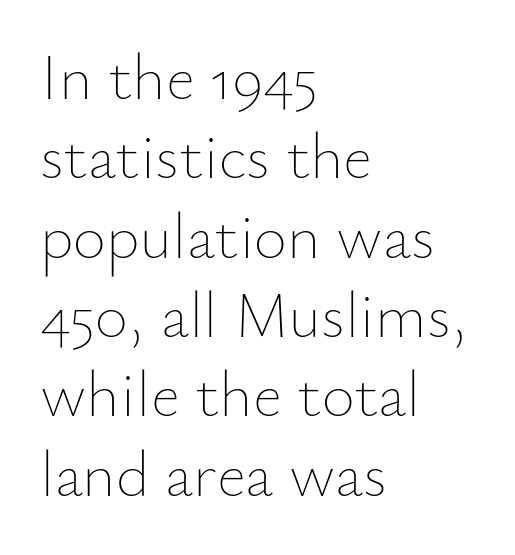
The image shows 64 px thin type, upright; set left-aligned, line spacing 1.24x, normal letter spacing, not underlined; low stroke contrast and a small x-height.
